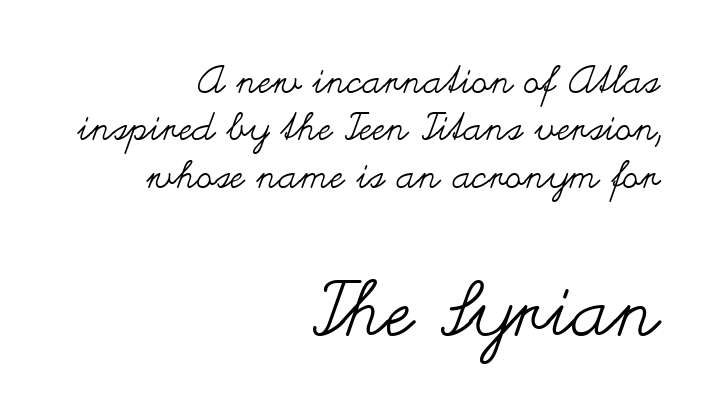
Q: Is the text bold? A: No.
Q: Is the text italic (slanted)? A: Yes.
Q: Is the text underlined? A: No.
Q: How is the paragraph aligned? A: Right-aligned.
Q: Is the spacing between letters normal or unusually wide? A: Normal.
Q: Is the spacing between lines tight, normal or loose? A: Normal.
Q: Which block of text is set in a larger size, the first (top) or the second (bottom)? A: The second (bottom) one.
Q: Width (condensed, normal, or wide)? A: Wide.
Q: Stroke contrast? A: Medium.
Q: x-height? A: Small.
Q: Monospaced? A: No.
